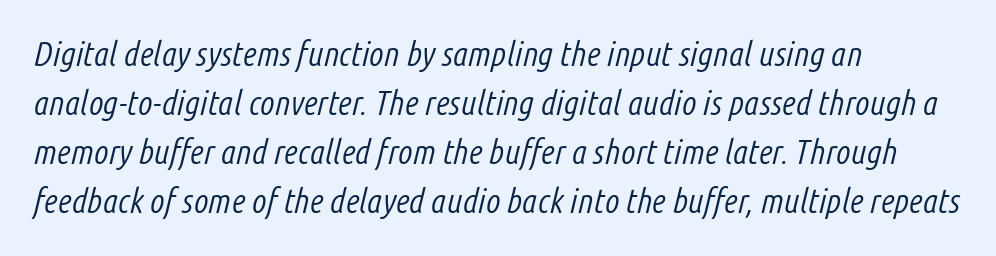
Compared with ordinary roman type, these characters are visibly tilted. Which margin do the lines hug? The left one — the right edge is uneven. The face looks like a standard text weight, possibly lighter. Tracking value appears to be zero — textbook default spacing. The lines sit at an ordinary, default distance from one another. Each letter keeps its own natural width here, so spacing adapts to shape.
